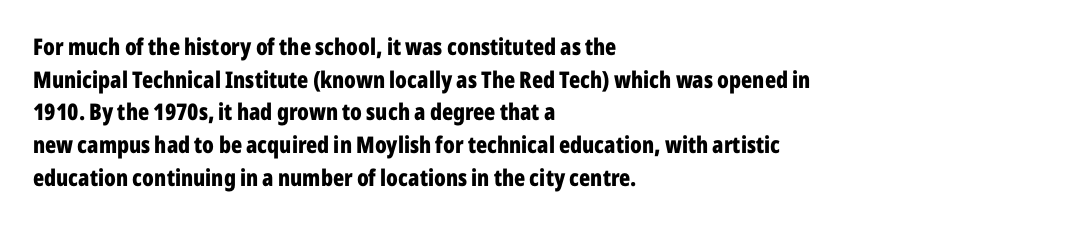
Q: Is the text bold? A: Yes.
Q: Is the text italic (slanted)? A: No, it is upright.
Q: Is the text underlined? A: No.
Q: How is the paragraph aligned? A: Left-aligned.
Q: Is the spacing between letters normal or unusually wide? A: Normal.
Q: Is the spacing between lines tight, normal or loose? A: Normal.
